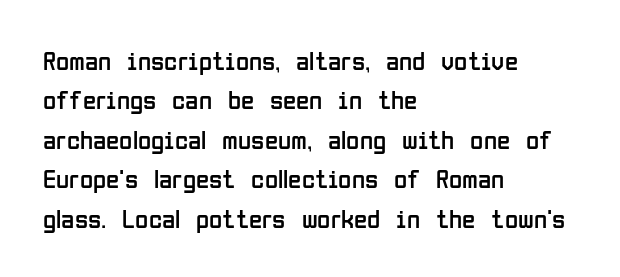
The image shows 27 px text type, upright; set left-aligned, normal line spacing (1.46x), normal letter spacing, not underlined.
